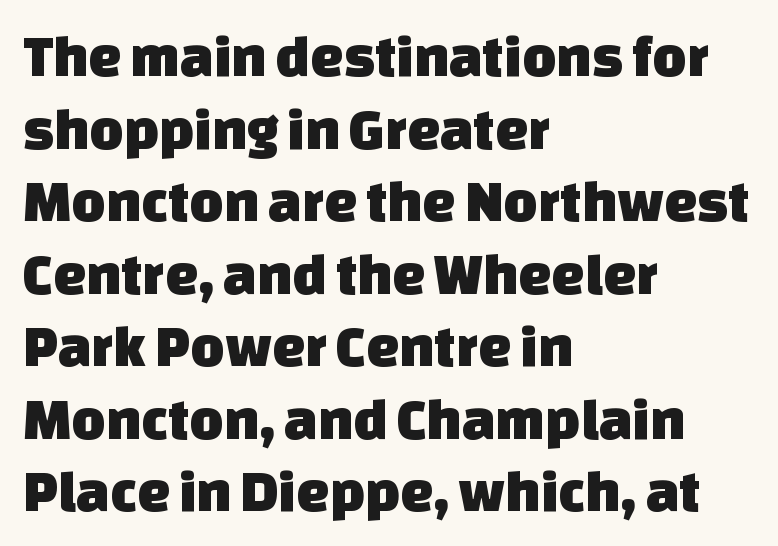
Does extra space separate the letters? No, they use regular spacing. Looks like regular typesetting: each glyph gets only the width it needs. Descenders hang freely into open space. The text block is weighted toward the left margin, trailing off unevenly rightward. The type family on display is of the sans-serif kind.
